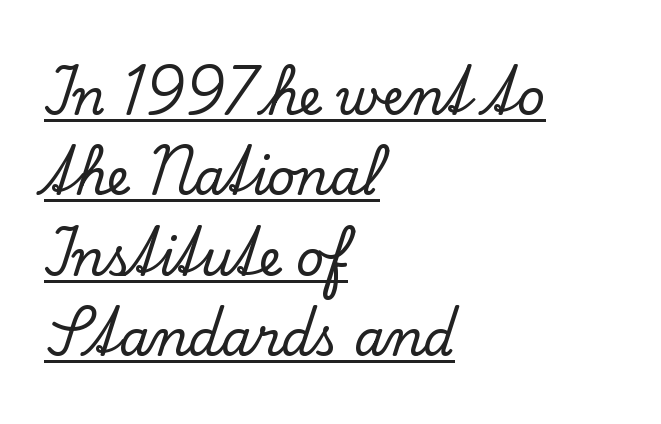
{"serif": "yes", "width": "normal", "stroke_contrast": "low", "x_height": "small", "monospaced": "no", "underline": "yes", "align": "left", "line_spacing": "normal", "line_spacing_ratio": 1.64, "letter_spacing": "normal", "letter_spacing_em": 0.0, "glyph_px": 49}
